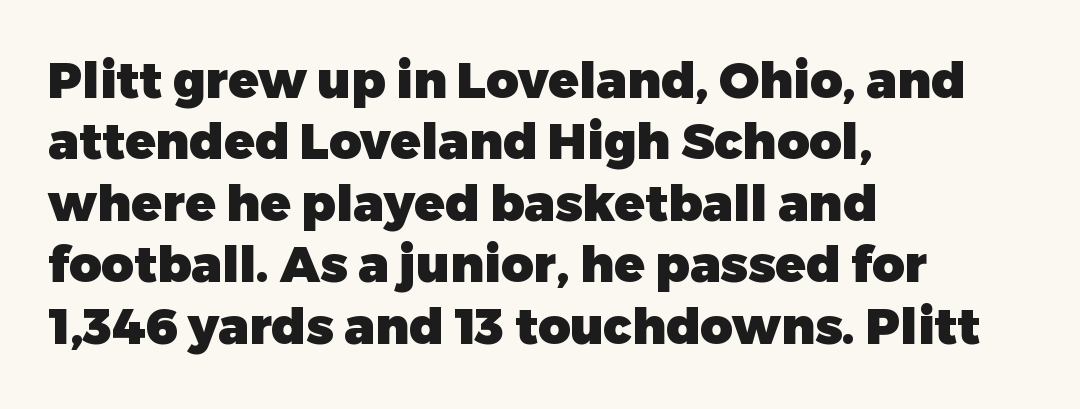
The image shows 50 px heavy sans-serif type, upright; set left-aligned, line spacing 1.23x, normal letter spacing, not underlined; low stroke contrast and a medium x-height.
